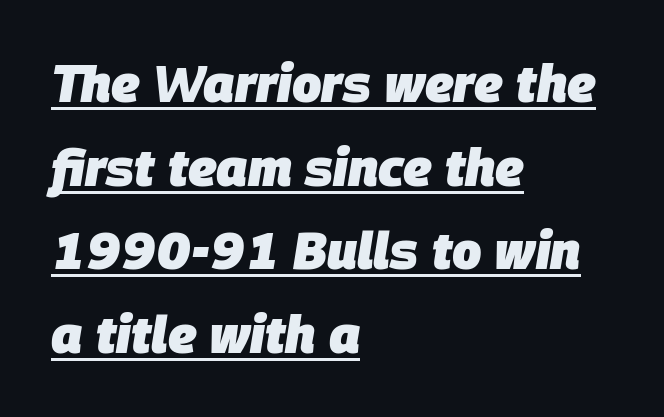
The image shows 52 px heavy type, italic (leaning right); set left-aligned, normal line spacing (1.61x), normal letter spacing, underlined; low stroke contrast and a large x-height.
